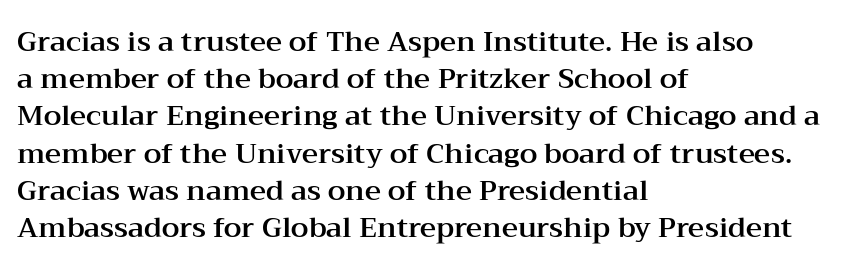
Q: Is the text italic (slanted)? A: No, it is upright.
Q: Is the typeface a serif or a sans-serif typeface? A: Serif.
Q: Is the text underlined? A: No.
Q: How is the paragraph aligned? A: Left-aligned.
Q: Is the spacing between letters normal or unusually wide? A: Normal.
Q: Is the spacing between lines tight, normal or loose? A: Normal.
Q: Width (condensed, normal, or wide)? A: Wide.
Q: Stroke contrast? A: Medium.
Q: x-height? A: Medium.
Q: Monospaced? A: No.
